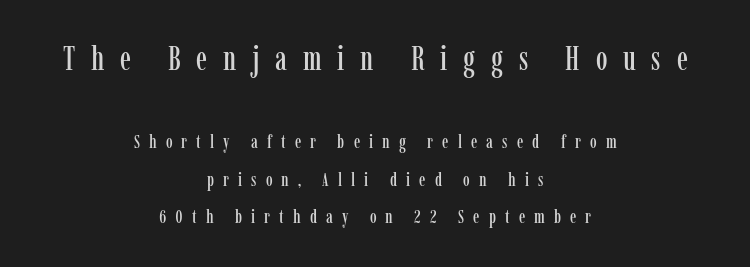
Q: Is the text italic (slanted)? A: No, it is upright.
Q: Is the typeface a serif or a sans-serif typeface? A: Serif.
Q: Is the text underlined? A: No.
Q: How is the paragraph aligned? A: Centered.
Q: Is the spacing between letters normal or unusually wide? A: Unusually wide.
Q: Is the spacing between lines tight, normal or loose? A: Loose.
Q: Which block of text is set in a larger size, the first (top) or the second (bottom)? A: The first (top) one.
Q: Width (condensed, normal, or wide)? A: Condensed.
Q: Stroke contrast? A: Low.
Q: x-height? A: Medium.
Q: Monospaced? A: No.
